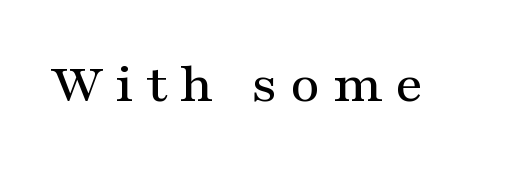
Q: Is the text italic (slanted)? A: No, it is upright.
Q: Is the typeface a serif or a sans-serif typeface? A: Serif.
Q: Is the text underlined? A: No.
Q: Is the spacing between letters normal or unusually wide? A: Unusually wide.
Q: Width (condensed, normal, or wide)? A: Wide.
Q: Stroke contrast? A: Medium.
Q: x-height? A: Medium.
Q: Monospaced? A: No.
